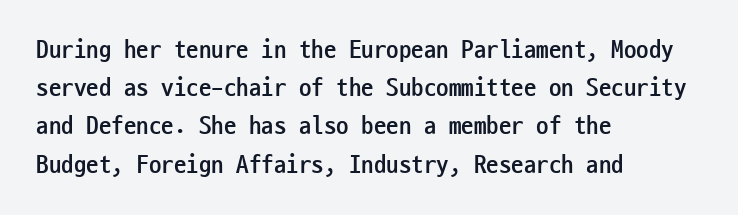
Q: Is the text bold? A: Yes.
Q: Is the text italic (slanted)? A: No, it is upright.
Q: Is the text underlined? A: No.
Q: How is the paragraph aligned? A: Left-aligned.
Q: Is the spacing between letters normal or unusually wide? A: Normal.
Q: Is the spacing between lines tight, normal or loose? A: Normal.
